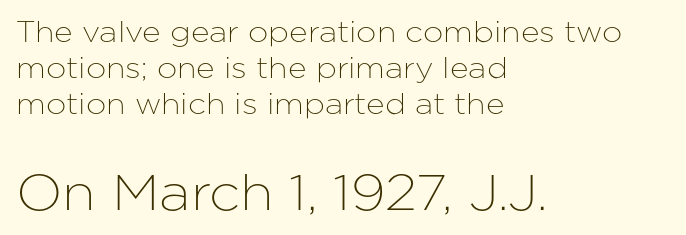
The typeface chosen for these lines omits serifs. Notice how the passage keeps a crisp vertical edge on the left only. Regular leading. The letters in the lower block stand taller than those in the block above. Style check: upright.
